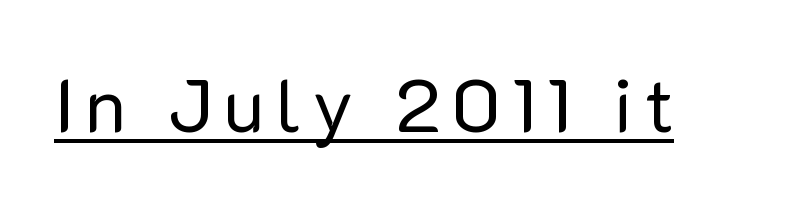
{"serif": "no", "italic": "no", "bold": "no", "weight": "regular", "width": "normal", "stroke_contrast": "low", "x_height": "medium", "monospaced": "no", "underline": "yes", "glyph_px": 74}
